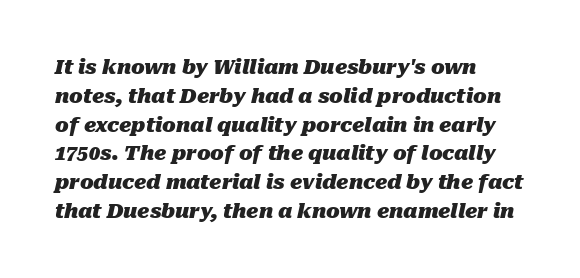
Q: Is the text bold? A: Yes.
Q: Is the text italic (slanted)? A: Yes, it leans right by about 10 degrees.
Q: Is the text underlined? A: No.
Q: How is the paragraph aligned? A: Left-aligned.
Q: Is the spacing between letters normal or unusually wide? A: Normal.
Q: Is the spacing between lines tight, normal or loose? A: Normal.
